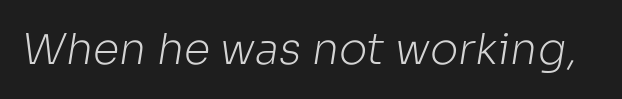
The image shows 43 px light sans-serif type; set normal letter spacing, not underlined; low stroke contrast and a medium x-height.
